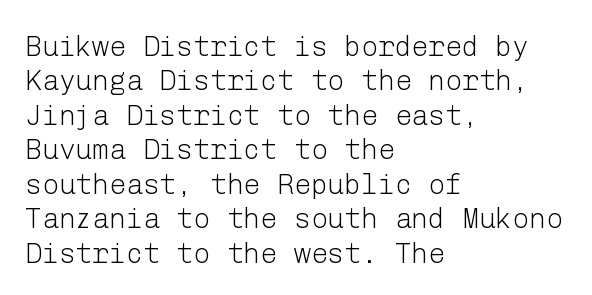
The image shows 28 px light sans-serif type, upright; set left-aligned, line spacing 1.23x, normal letter spacing, not underlined; low stroke contrast and a medium x-height.
